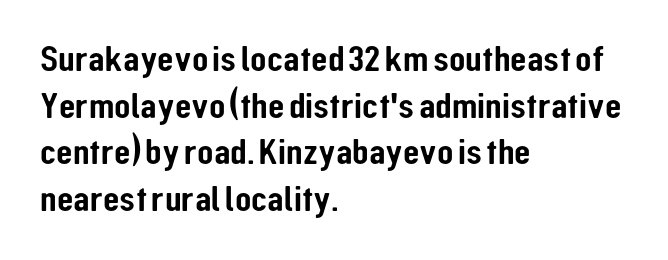
The passage shown is typed in a proportional face where columns would drift. Here the glyphs are tracked normally, forming tight word shapes. Unlike a traditional serif, this face leaves its strokes unadorned. Typeset ragged right — the left edge is the straight one. These lines were composed using upright roman letters.
